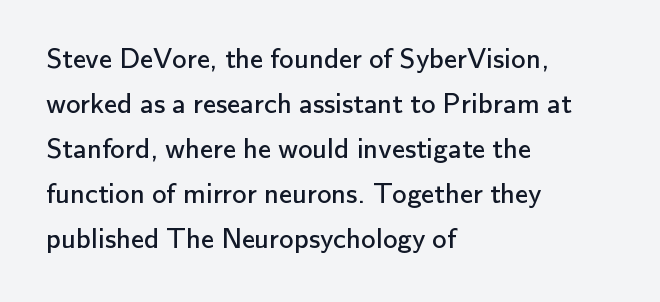
{"serif": "no", "italic": "no", "bold": "no", "weight": "regular", "width": "normal", "stroke_contrast": "low", "x_height": "small", "monospaced": "no", "underline": "no", "align": "left", "line_spacing": "normal", "line_spacing_ratio": 1.55, "letter_spacing": "normal", "letter_spacing_em": 0.0, "glyph_px": 29}
